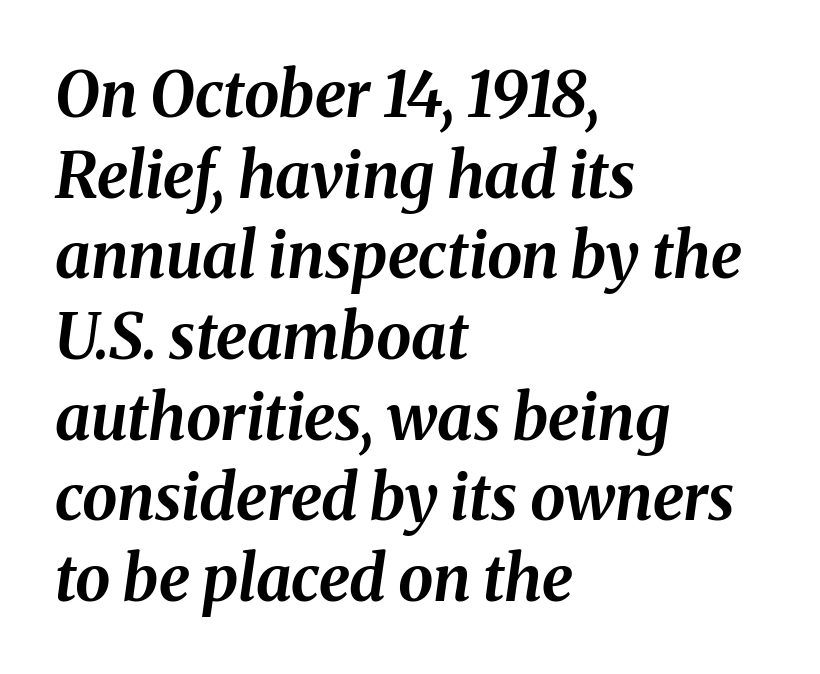
Heft: maximum for text — a bold. Beneath every word, the page is bare. The axis of the letterforms is tilted away from vertical. Visually the block forms a straight wall on the left and a jagged coastline on the right.
